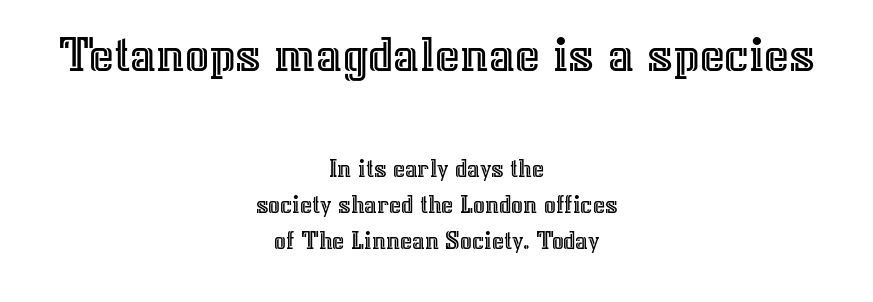
The image shows 53 px text type, upright; set centered, normal line spacing (1.4x), normal letter spacing, not underlined; the first (top) block is 2.04x larger; a medium x-height.
